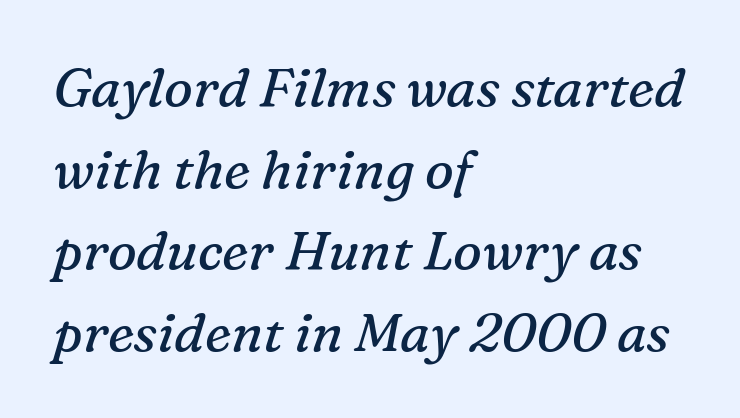
Q: Is the text bold? A: No.
Q: Is the text italic (slanted)? A: Yes, it leans right by about 16 degrees.
Q: Is the typeface a serif or a sans-serif typeface? A: Serif.
Q: Is the text underlined? A: No.
Q: How is the paragraph aligned? A: Left-aligned.
Q: Is the spacing between letters normal or unusually wide? A: Normal.
Q: Is the spacing between lines tight, normal or loose? A: Normal.
Q: Width (condensed, normal, or wide)? A: Normal.
Q: Stroke contrast? A: Medium.
Q: x-height? A: Medium.
Q: Monospaced? A: No.
